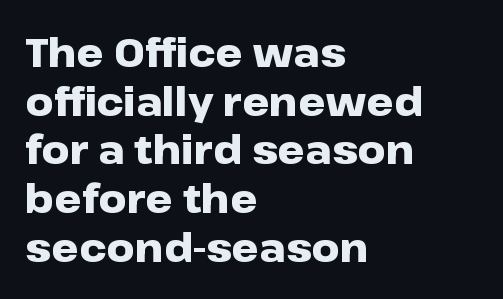
In terms of weight, the rendering is a true, heavy bold. Unmarked baselines from the first word to the last. Looks like regular typesetting: each glyph gets only the width it needs. These lines are set flush left with a ragged right edge.
